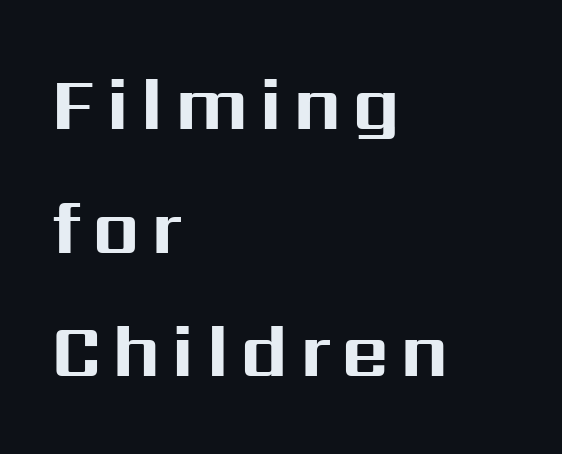
Q: Is the text bold? A: Yes.
Q: Is the text italic (slanted)? A: No, it is upright.
Q: Is the typeface a serif or a sans-serif typeface? A: Sans-serif.
Q: Is the text underlined? A: No.
Q: How is the paragraph aligned? A: Left-aligned.
Q: Is the spacing between lines tight, normal or loose? A: Normal.
Q: Width (condensed, normal, or wide)? A: Normal.
Q: Stroke contrast? A: Medium.
Q: x-height? A: Medium.
Q: Monospaced? A: No.
